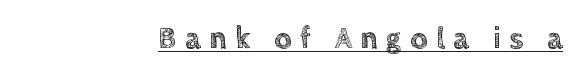
{"italic": "no", "width": "normal", "x_height": "large", "monospaced": "no", "underline": "yes", "align": "right", "letter_spacing": "wide", "letter_spacing_em": 0.27, "glyph_px": 31}
